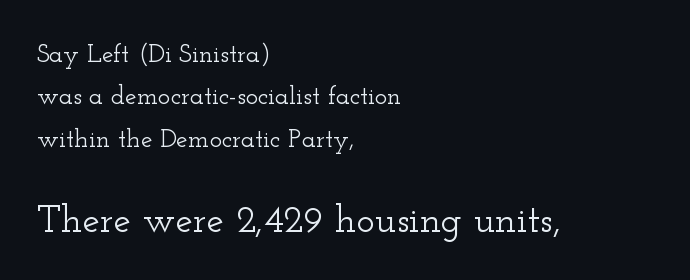
{"serif": "yes", "italic": "no", "width": "wide", "stroke_contrast": "low", "x_height": "small", "monospaced": "no", "underline": "no", "align": "left", "line_spacing": "normal", "line_spacing_ratio": 1.63, "letter_spacing": "normal", "letter_spacing_em": 0.0, "larger_block": "second", "size_ratio": 1.5, "glyph_px": 39}
